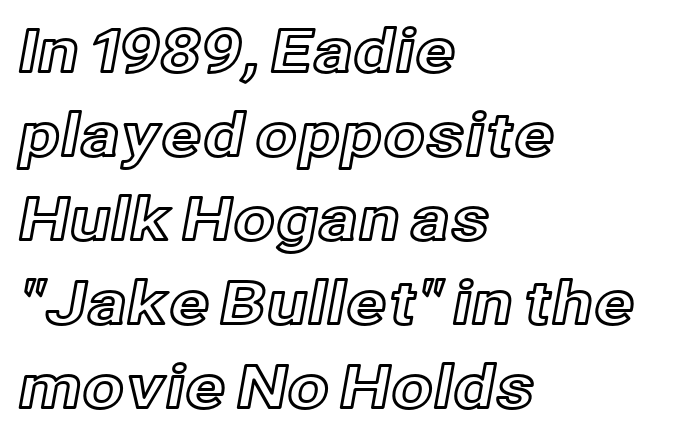
Q: Is the text italic (slanted)? A: Yes.
Q: Is the text underlined? A: No.
Q: How is the paragraph aligned? A: Left-aligned.
Q: Is the spacing between letters normal or unusually wide? A: Normal.
Q: Is the spacing between lines tight, normal or loose? A: Normal.
Q: Width (condensed, normal, or wide)? A: Normal.
Q: x-height? A: Medium.
Q: Monospaced? A: No.
